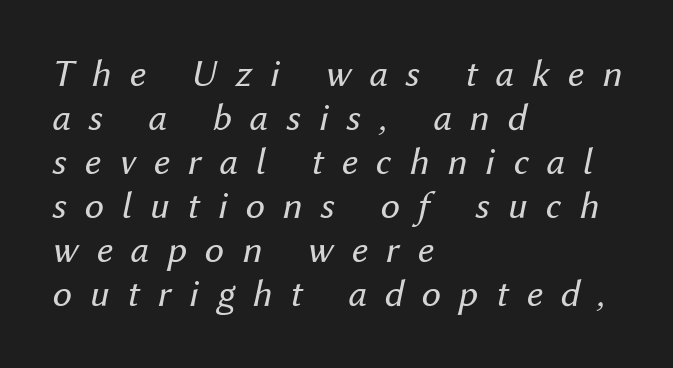
The image shows 39 px regular-weight type, italic (leaning right); set left-aligned, tight line spacing (1.13x), unusually wide letter spacing (+0.46 em), not underlined; medium stroke contrast and a medium x-height.
